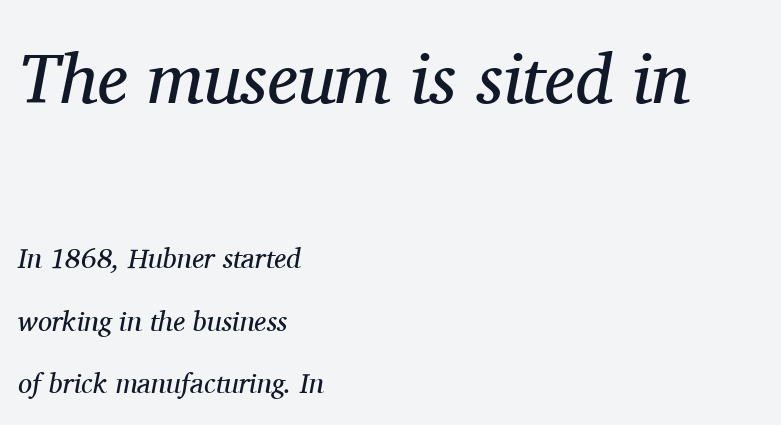
Q: Is the text bold? A: No.
Q: Is the text italic (slanted)? A: Yes, it leans right by about 11 degrees.
Q: Is the typeface a serif or a sans-serif typeface? A: Serif.
Q: Is the text underlined? A: No.
Q: How is the paragraph aligned? A: Left-aligned.
Q: Is the spacing between letters normal or unusually wide? A: Normal.
Q: Is the spacing between lines tight, normal or loose? A: Loose.
Q: Which block of text is set in a larger size, the first (top) or the second (bottom)? A: The first (top) one.
Q: Width (condensed, normal, or wide)? A: Normal.
Q: Stroke contrast? A: Medium.
Q: x-height? A: Medium.
Q: Monospaced? A: No.
